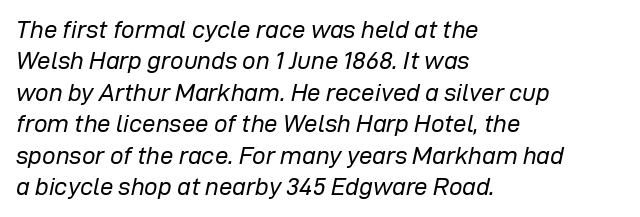
Q: Is the text bold? A: No.
Q: Is the text italic (slanted)? A: Yes, it leans right by about 12 degrees.
Q: Is the text underlined? A: No.
Q: How is the paragraph aligned? A: Left-aligned.
Q: Is the spacing between letters normal or unusually wide? A: Normal.
Q: Is the spacing between lines tight, normal or loose? A: Normal.
